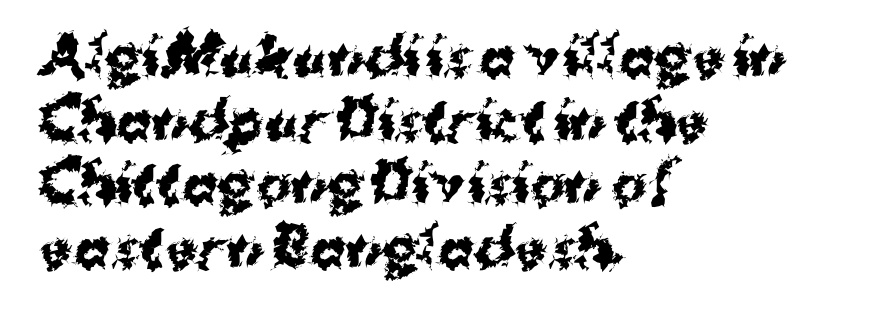
Q: Is the text bold? A: Yes.
Q: Is the text italic (slanted)? A: Yes.
Q: Is the typeface a serif or a sans-serif typeface? A: Sans-serif.
Q: Is the text underlined? A: No.
Q: How is the paragraph aligned? A: Left-aligned.
Q: Is the spacing between letters normal or unusually wide? A: Normal.
Q: Width (condensed, normal, or wide)? A: Normal.
Q: Stroke contrast? A: Medium.
Q: x-height? A: Medium.
Q: Monospaced? A: No.
